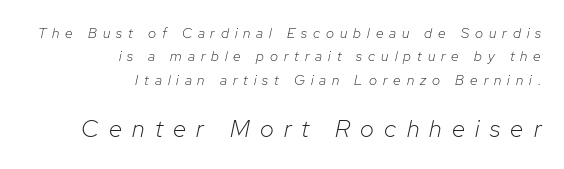
{"italic": "yes", "lean": "right", "slant_degrees": 12, "bold": "no", "underline": "no", "align": "right", "line_spacing": "normal", "line_spacing_ratio": 1.67, "letter_spacing": "wide", "letter_spacing_em": 0.43, "larger_block": "second", "size_ratio": 1.71, "glyph_px": 24}
